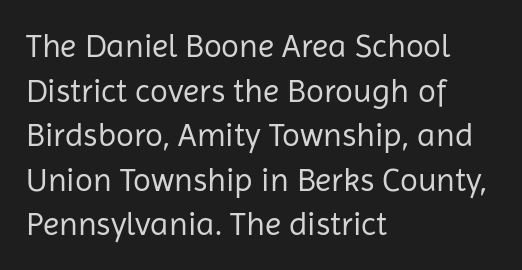
The image shows 33 px regular-weight sans-serif type, upright; set left-aligned, normal line spacing (1.35x), normal letter spacing, not underlined; low stroke contrast and a medium x-height.
